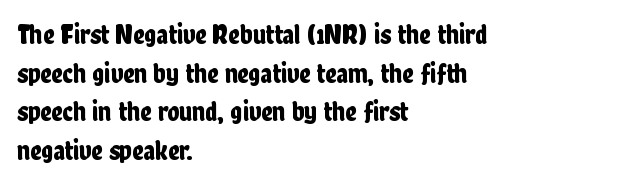
{"serif": "no", "italic": "no", "width": "condensed", "stroke_contrast": "low", "x_height": "medium", "monospaced": "no", "underline": "no", "align": "left", "line_spacing": "normal", "line_spacing_ratio": 1.38, "letter_spacing": "normal", "letter_spacing_em": 0.0, "glyph_px": 28}
